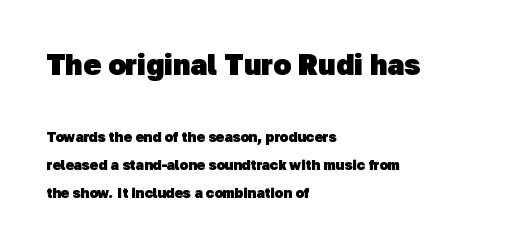
Is the lower block the larger one? No — the upper block carries the bigger type. Type without underlining. The rendering uses natural spacing where letterforms have individual widths. Is the block centered? No — it sits flush against the left margin. Typographically, this falls in the sans-serif category.
